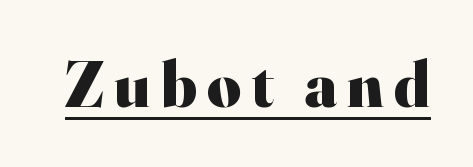
Q: Is the text bold? A: Yes.
Q: Is the text italic (slanted)? A: No, it is upright.
Q: Is the typeface a serif or a sans-serif typeface? A: Serif.
Q: Is the text underlined? A: Yes.
Q: Width (condensed, normal, or wide)? A: Normal.
Q: Stroke contrast? A: High.
Q: x-height? A: Small.
Q: Monospaced? A: No.
